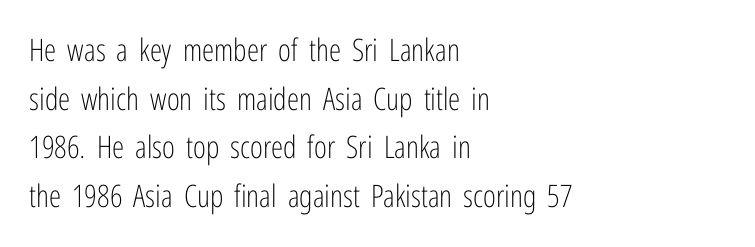
{"serif": "no", "italic": "no", "bold": "no", "weight": "light", "width": "condensed", "stroke_contrast": "low", "x_height": "medium", "monospaced": "no", "underline": "no", "align": "left", "line_spacing": "normal", "line_spacing_ratio": 1.57, "letter_spacing": "normal", "letter_spacing_em": 0.0, "glyph_px": 31}
